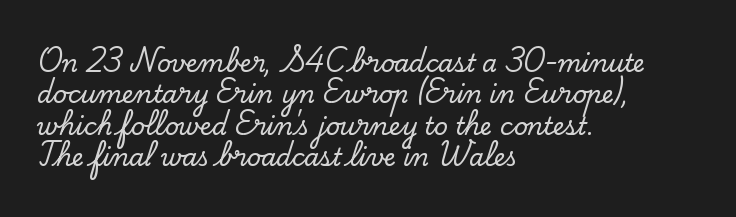
Here the glyphs are tracked normally, forming tight word shapes. Type without underlining. A classic flush-left, rag-right setting is used for this passage.
